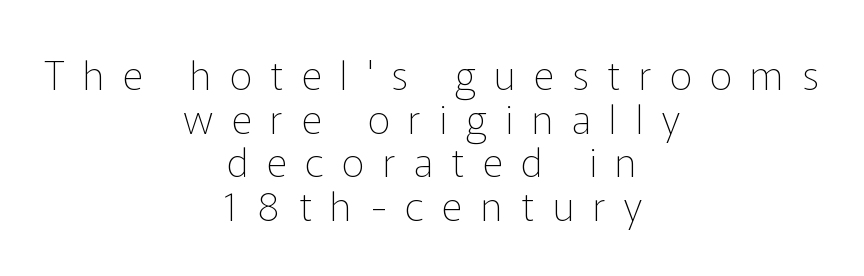
Loose tracking; the words dissolve into strings of separated letters. Line spacing here is tight. The weight would be labelled regular, book, light, or lighter still. Alignment: centered. This is roman type, the default non-slanted kind. Descenders are the only things crossing below the line.
